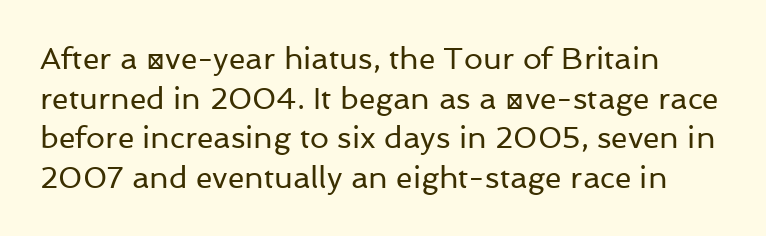
The letters sit at their default tracking, neither squeezed nor spread. Check under the words: just untouched page. Posture: vertical. Rows of type keep a routine distance in the vertical direction.
